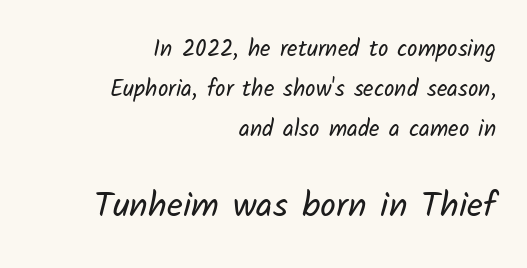
The image shows 35 px regular-weight sans-serif type; set right-aligned, line spacing 1.74x, normal letter spacing, not underlined; the second (bottom) block is 1.52x larger; low stroke contrast and a medium x-height.
